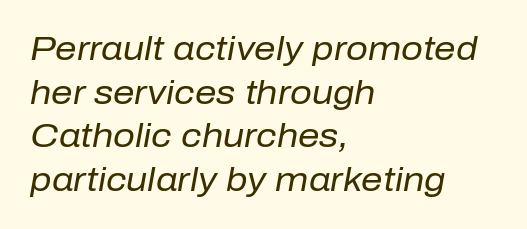
The image shows 34 px regular-weight type, italic (leaning right); set left-aligned, normal line spacing (1.28x), normal letter spacing, not underlined; low stroke contrast and a medium x-height.
